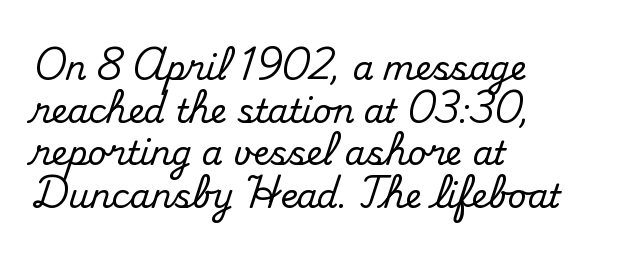
{"serif": "yes", "width": "normal", "stroke_contrast": "medium", "x_height": "small", "monospaced": "no", "underline": "no", "align": "left", "line_spacing": "normal", "line_spacing_ratio": 1.29, "letter_spacing": "normal", "letter_spacing_em": 0.0, "glyph_px": 33}
